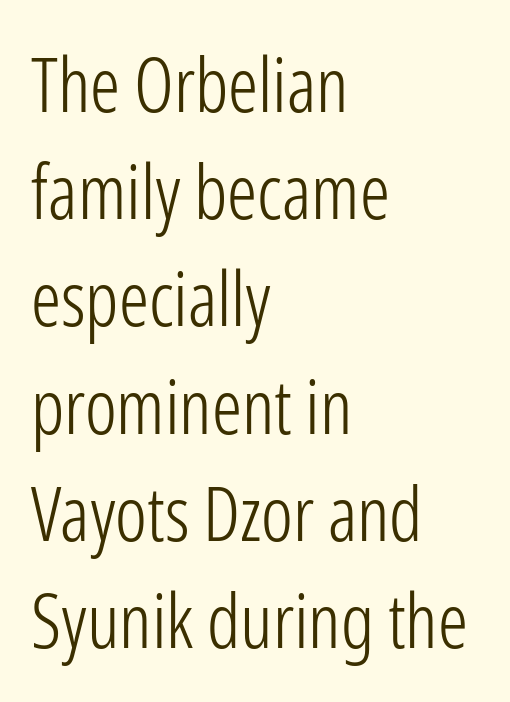
Q: Is the text bold? A: No.
Q: Is the text italic (slanted)? A: No, it is upright.
Q: Is the typeface a serif or a sans-serif typeface? A: Sans-serif.
Q: Is the text underlined? A: No.
Q: How is the paragraph aligned? A: Left-aligned.
Q: Is the spacing between letters normal or unusually wide? A: Normal.
Q: Is the spacing between lines tight, normal or loose? A: Normal.
Q: Width (condensed, normal, or wide)? A: Condensed.
Q: Stroke contrast? A: Low.
Q: x-height? A: Medium.
Q: Monospaced? A: No.
